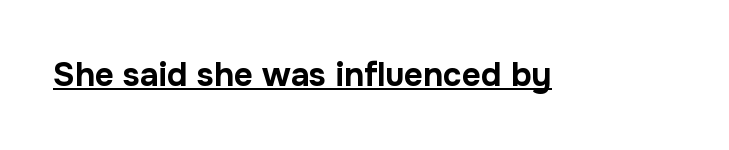
The image shows 33 px bold sans-serif type, upright; set normal letter spacing, underlined; low stroke contrast and a medium x-height.
